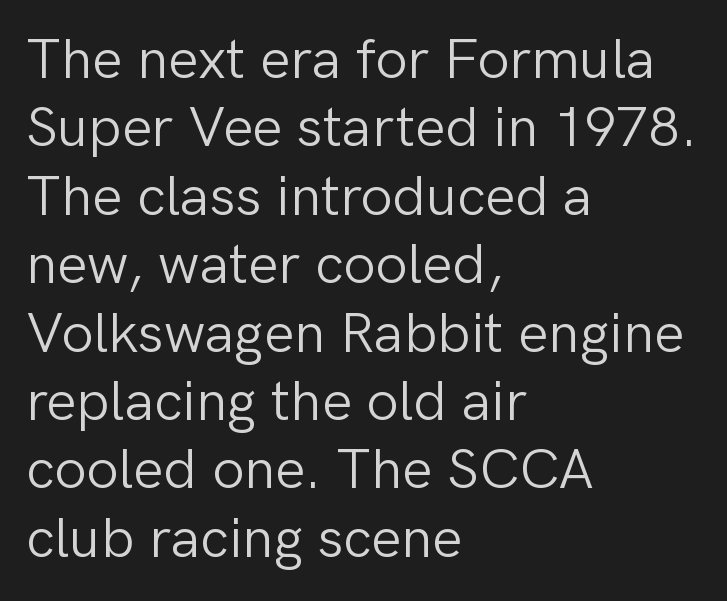
{"serif": "no", "italic": "no", "bold": "no", "weight": "light", "width": "normal", "stroke_contrast": "low", "x_height": "medium", "monospaced": "no", "underline": "no", "align": "left", "line_spacing_ratio": 1.2, "letter_spacing": "normal", "letter_spacing_em": 0.0, "glyph_px": 57}
